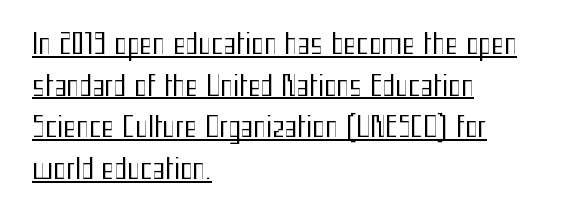
The image shows 27 px text type, upright; set left-aligned, normal line spacing (1.54x), normal letter spacing, underlined.
